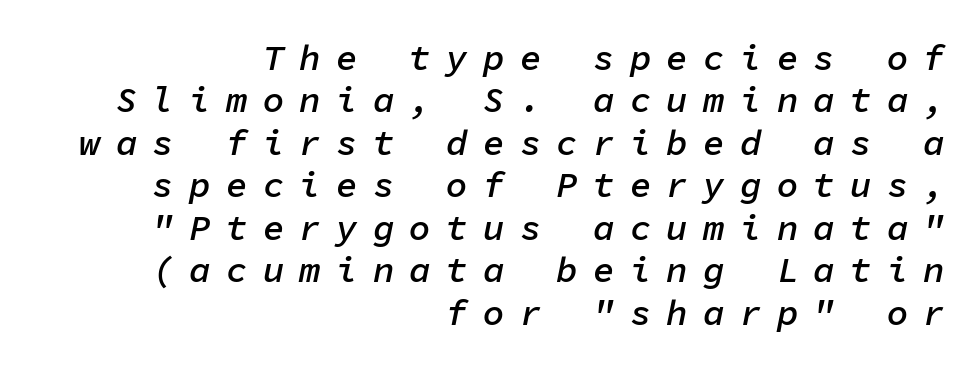
Q: Is the text bold? A: Semi-bold.
Q: Is the text italic (slanted)? A: Yes, it leans right by about 11 degrees.
Q: Is the text underlined? A: No.
Q: How is the paragraph aligned? A: Right-aligned.
Q: Is the spacing between letters normal or unusually wide? A: Unusually wide.
Q: Width (condensed, normal, or wide)? A: Normal.
Q: Stroke contrast? A: Low.
Q: x-height? A: Medium.
Q: Monospaced? A: Yes.
